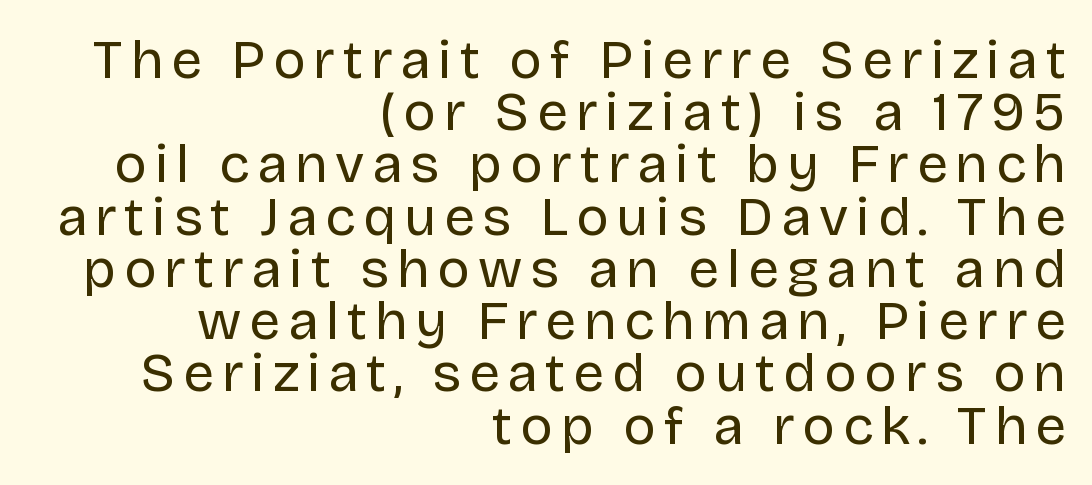
Layout note: lines flush right. Spacing verdict: proportional, widths tailored to each character. These glyphs show unthickened strokes, regular width or finer. This is roman type, the default non-slanted kind. Clear beneath every line of the passage. Reading down the column, the eye jumps only a short way to each next line.
